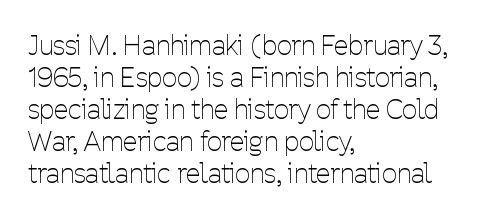
Q: Is the text bold? A: No.
Q: Is the text italic (slanted)? A: No, it is upright.
Q: Is the text underlined? A: No.
Q: How is the paragraph aligned? A: Left-aligned.
Q: Is the spacing between letters normal or unusually wide? A: Normal.
